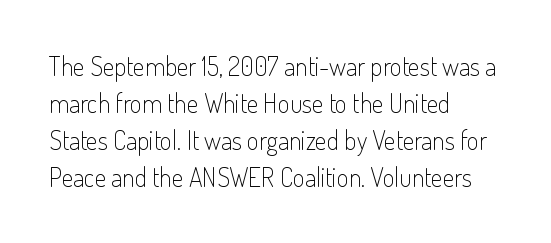
The image shows 26 px text type, upright; set left-aligned, normal line spacing (1.42x), normal letter spacing, not underlined.
